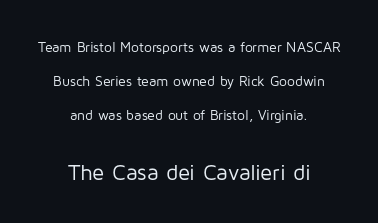
One-word summary of the alignment: center. Weight: in the light-to-regular range. Quick note: not italic, upright. Note: smaller setting up top, larger setting below.
